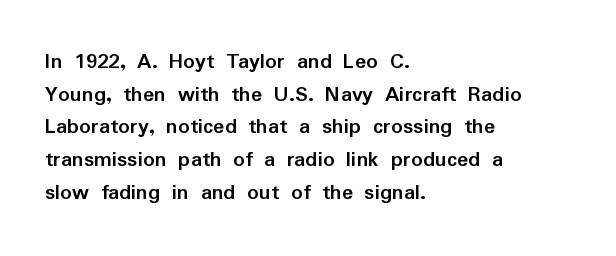
Here the glyphs are tracked normally, forming tight word shapes. One-word summary of the alignment: left. In terms of posture, this sample is upright. Notice how thick the strokes are: this is what a full bold looks like. The lines sit at an ordinary, default distance from one another.
